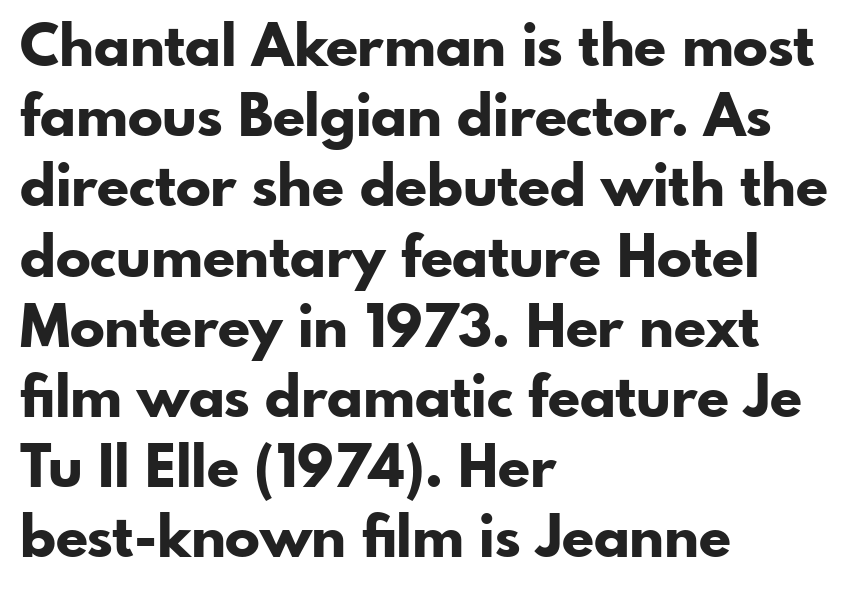
Rule under the text: the space is simply empty. Horizontally, the lines are justified to the leading edge only. No feet cap the strokes, marking this as sans-serif type. Here the glyphs are tracked normally, forming tight word shapes.
